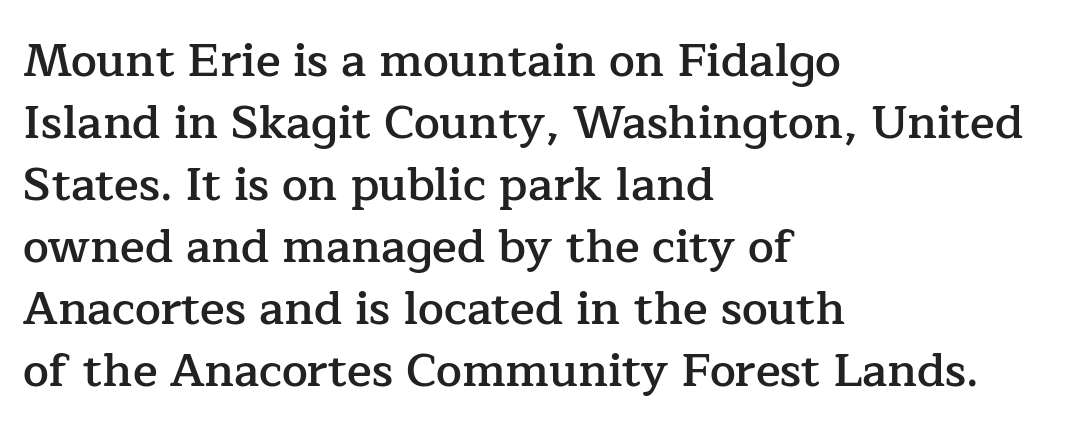
The image shows 46 px semibold serif type, upright; set left-aligned, normal line spacing (1.35x), normal letter spacing, not underlined; low stroke contrast and a medium x-height.
